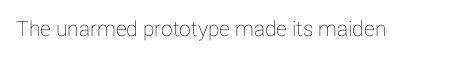
Every character sits straight up, as roman type does. The string is rendered with underlining switched off. Students, note that the glyphs here touch the page at normal intervals.
